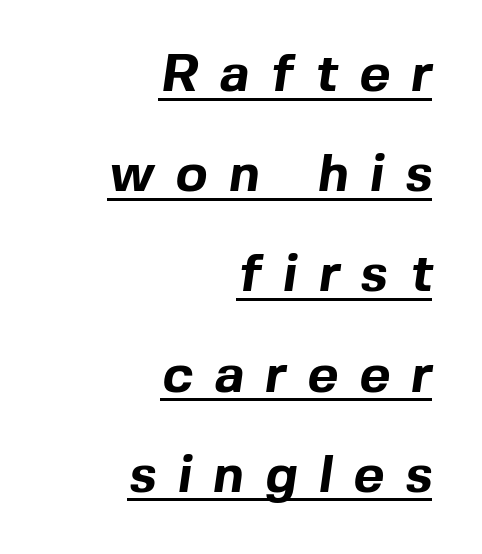
Q: Is the text bold? A: Yes.
Q: Is the typeface a serif or a sans-serif typeface? A: Sans-serif.
Q: Is the text underlined? A: Yes.
Q: How is the paragraph aligned? A: Right-aligned.
Q: Is the spacing between letters normal or unusually wide? A: Unusually wide.
Q: Width (condensed, normal, or wide)? A: Normal.
Q: x-height? A: Medium.
Q: Monospaced? A: No.
